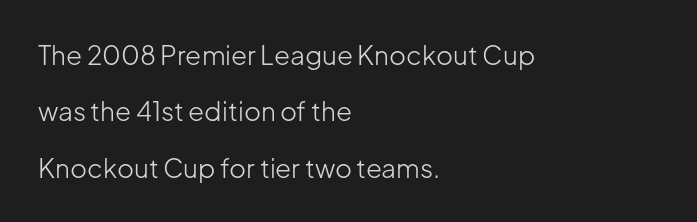
The image shows 26 px text type, upright; set left-aligned, loose line spacing (2.17x), normal letter spacing, not underlined.
